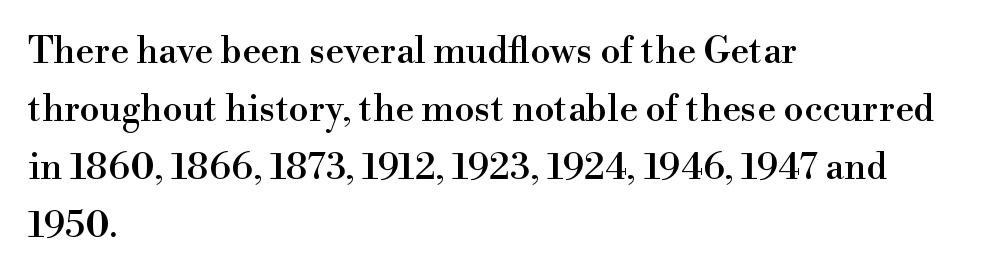
The image shows 37 px serif type, upright; set left-aligned, normal line spacing (1.57x), normal letter spacing, not underlined; high stroke contrast and a small x-height.
